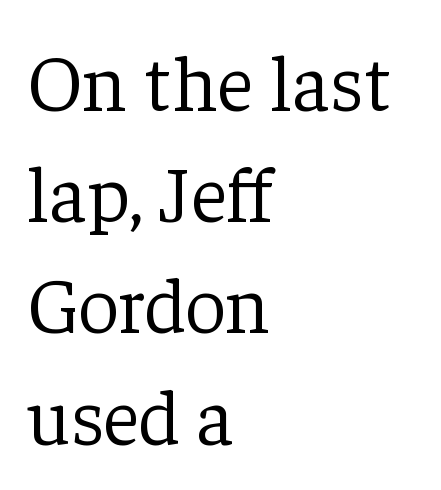
{"serif": "yes", "italic": "no", "bold": "no", "weight": "light", "width": "normal", "stroke_contrast": "low", "x_height": "medium", "monospaced": "no", "underline": "no", "align": "left", "line_spacing": "normal", "line_spacing_ratio": 1.39, "letter_spacing": "normal", "letter_spacing_em": 0.0, "glyph_px": 80}
